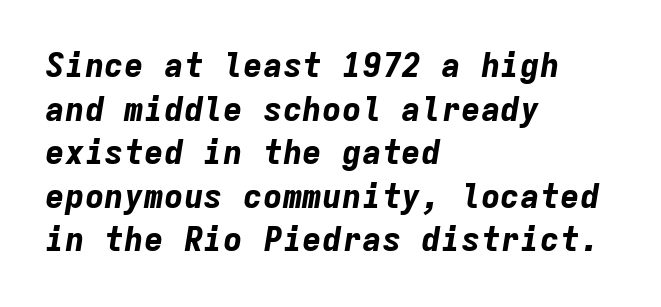
The font's italic variant was chosen for this text. Students, observe: this is what conventionally led text looks like. Honestly, there is no underline to notice here at all. Does the weight exceed regular? Yes, all the way to bold. Here the designer chose a console-style face with uniform glyph widths.
